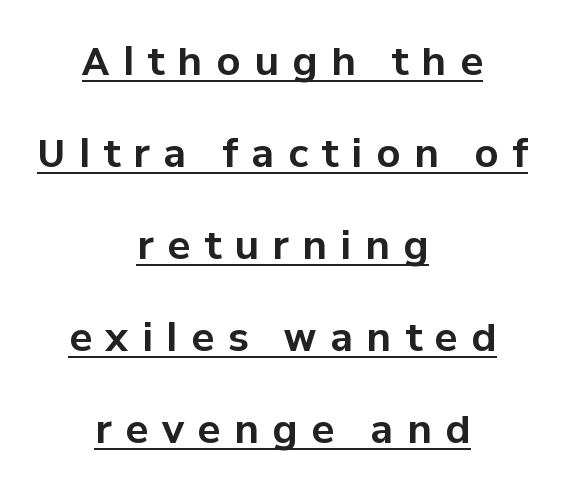
The image shows 38 px bold sans-serif type, upright; set centered, loose line spacing (2.42x), unusually wide letter spacing (+0.36 em), underlined; low stroke contrast and a medium x-height.
